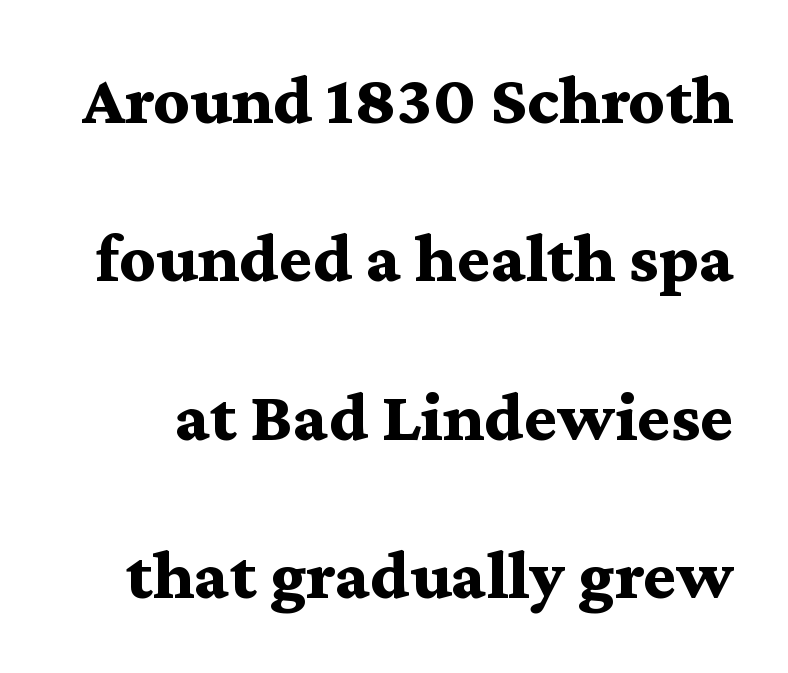
Unlike a clean sans, this face finishes its strokes with serifs. These lines carry a lot of weight — the face is fully bold. Words appear dense and cohesive because spacing is normal. Does the leading feel generous? Absolutely, it's lavish. Posture: vertical. Descenders hang freely into open space.
